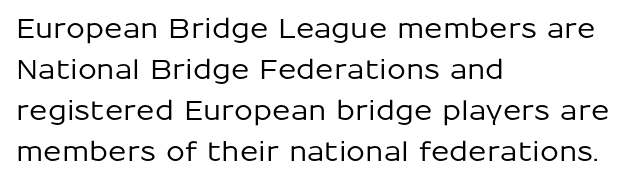
The image shows 27 px text type, upright; set left-aligned, normal line spacing (1.52x), normal letter spacing, not underlined.
